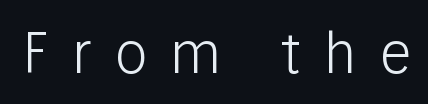
{"serif": "no", "italic": "no", "bold": "no", "weight": "light", "width": "normal", "stroke_contrast": "low", "x_height": "medium", "monospaced": "no", "underline": "no", "letter_spacing": "wide", "letter_spacing_em": 0.4, "glyph_px": 56}
